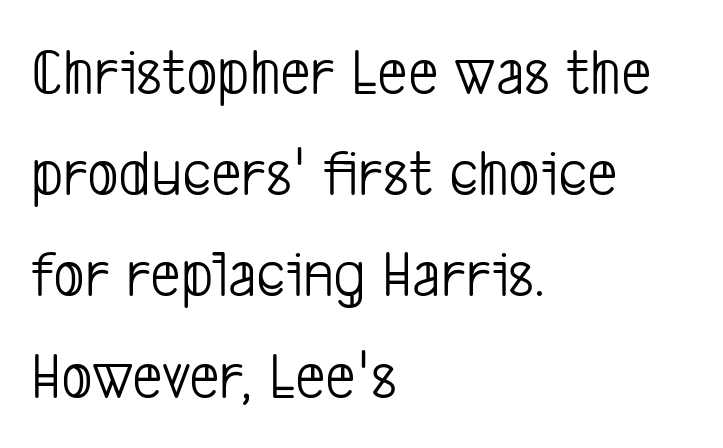
Q: Is the text bold? A: No.
Q: Is the typeface a serif or a sans-serif typeface? A: Sans-serif.
Q: Is the text underlined? A: No.
Q: How is the paragraph aligned? A: Left-aligned.
Q: Is the spacing between letters normal or unusually wide? A: Normal.
Q: Is the spacing between lines tight, normal or loose? A: Normal.
Q: Width (condensed, normal, or wide)? A: Condensed.
Q: Stroke contrast? A: Low.
Q: x-height? A: Medium.
Q: Monospaced? A: No.
